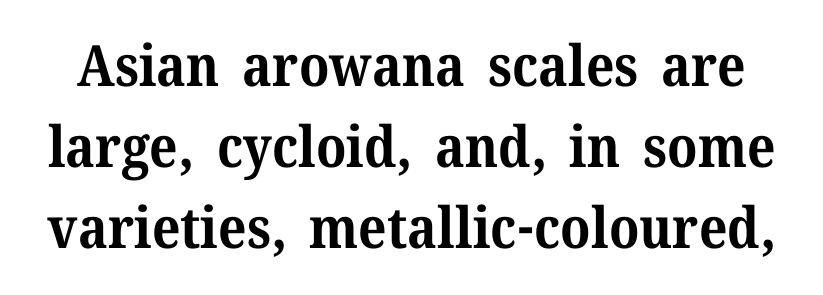
The image shows 57 px bold serif type, upright; set normal line spacing (1.42x), normal letter spacing, not underlined; medium stroke contrast and a medium x-height.
